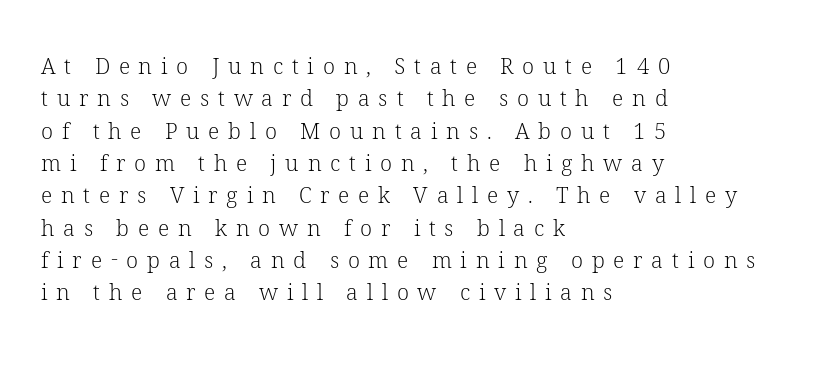
The typesetting does not lean heavy: it is not bold. The vertical gap from one line to the next is medium. A typesetter would call this heavily tracked-out type. Every row of glyphs begins at an identical x-position on the left. You can tell it's not italic because the verticals are truly vertical.
